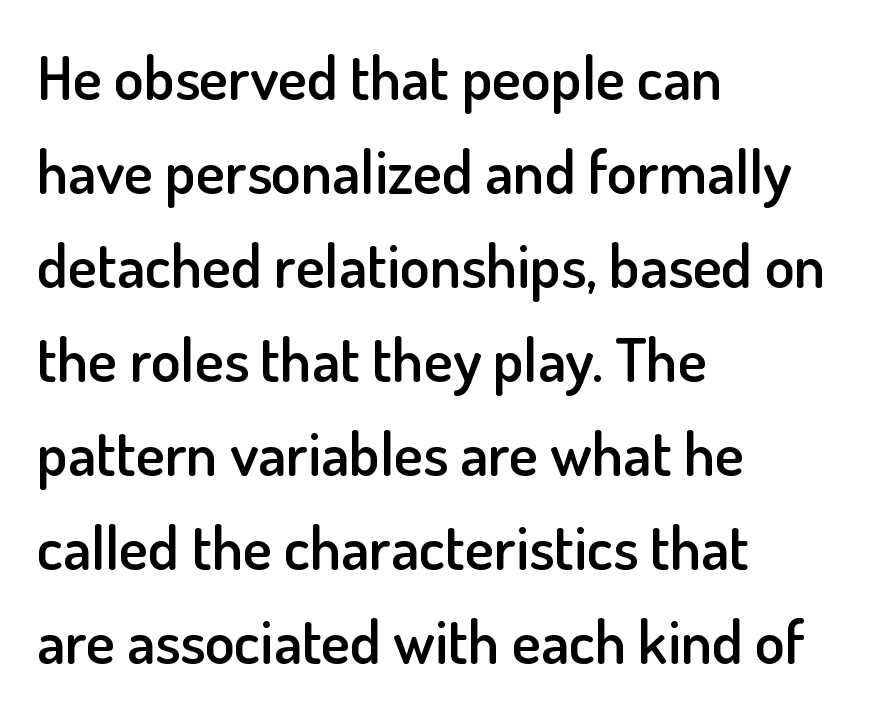
The image shows 61 px semibold sans-serif type, upright; set left-aligned, normal line spacing (1.54x), normal letter spacing, not underlined; low stroke contrast and a small x-height.
